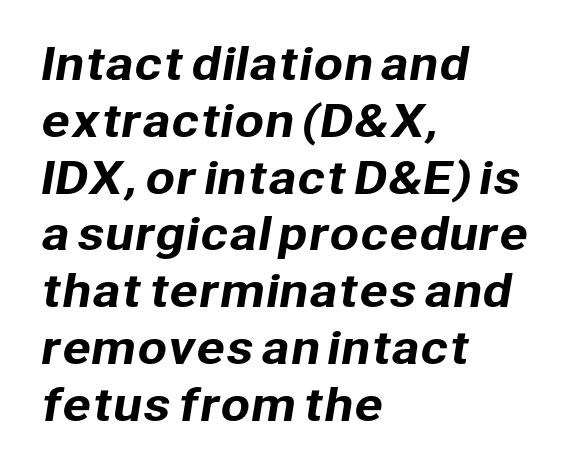
{"serif": "no", "width": "normal", "stroke_contrast": "low", "x_height": "medium", "monospaced": "no", "underline": "no", "align": "left", "line_spacing": "normal", "line_spacing_ratio": 1.32, "letter_spacing": "normal", "letter_spacing_em": 0.0, "glyph_px": 43}
